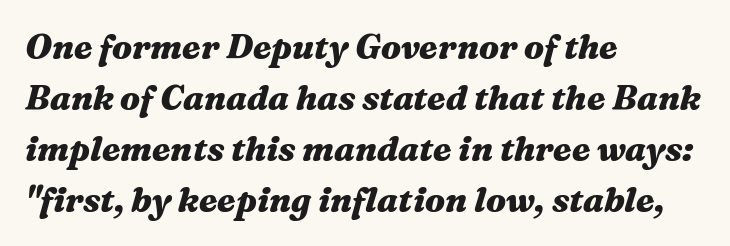
The image shows 34 px heavy, wide type, italic (leaning right); set left-aligned, normal line spacing (1.5x), normal letter spacing, not underlined; medium stroke contrast and a medium x-height.
